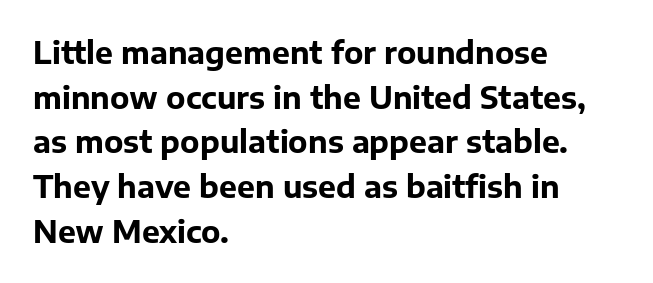
The image shows 30 px bold sans-serif type, upright; set left-aligned, normal line spacing (1.49x), normal letter spacing, not underlined; low stroke contrast and a medium x-height.
